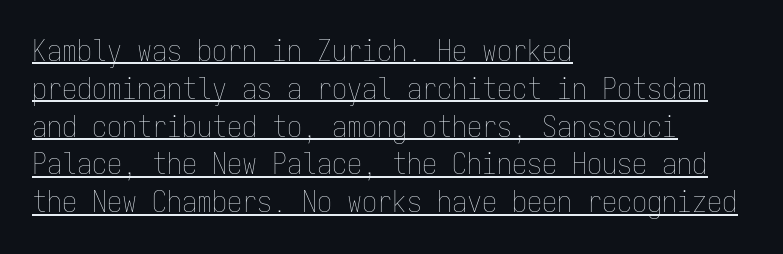
{"italic": "no", "bold": "no", "weight": "thin", "width": "condensed", "stroke_contrast": "low", "x_height": "medium", "monospaced": "yes", "underline": "yes", "align": "left", "line_spacing": "normal", "line_spacing_ratio": 1.26, "letter_spacing": "normal", "letter_spacing_em": 0.0, "glyph_px": 30}
